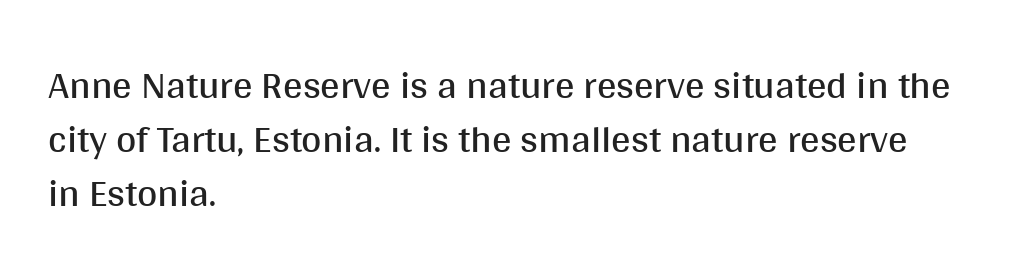
Q: Is the text bold? A: No.
Q: Is the text italic (slanted)? A: No, it is upright.
Q: Is the typeface a serif or a sans-serif typeface? A: Sans-serif.
Q: Is the text underlined? A: No.
Q: How is the paragraph aligned? A: Left-aligned.
Q: Is the spacing between letters normal or unusually wide? A: Normal.
Q: Is the spacing between lines tight, normal or loose? A: Normal.
Q: Width (condensed, normal, or wide)? A: Normal.
Q: Stroke contrast? A: Medium.
Q: x-height? A: Large.
Q: Monospaced? A: No.
